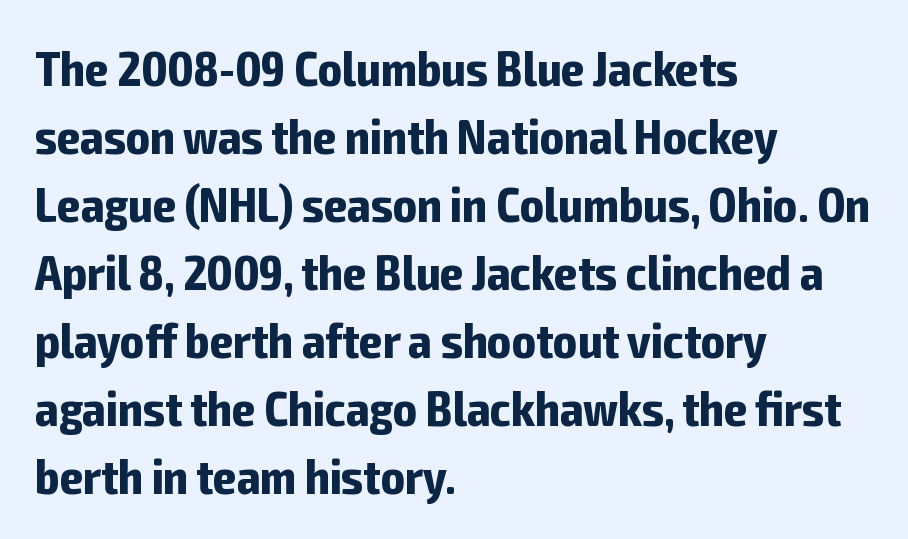
These words are printed bold, with thick strokes throughout. Glance below the letters and you will spot only blank space. Think of a printed novel: that variable character pitch is what you see here. The passage shown is typeset with a sans-serif family.
